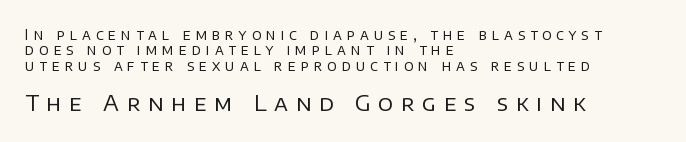
The image shows 22 px text type, upright; set left-aligned, tight line spacing (1.09x), unusually wide letter spacing (+0.35 em), not underlined; the second (bottom) block is 1.57x larger.
